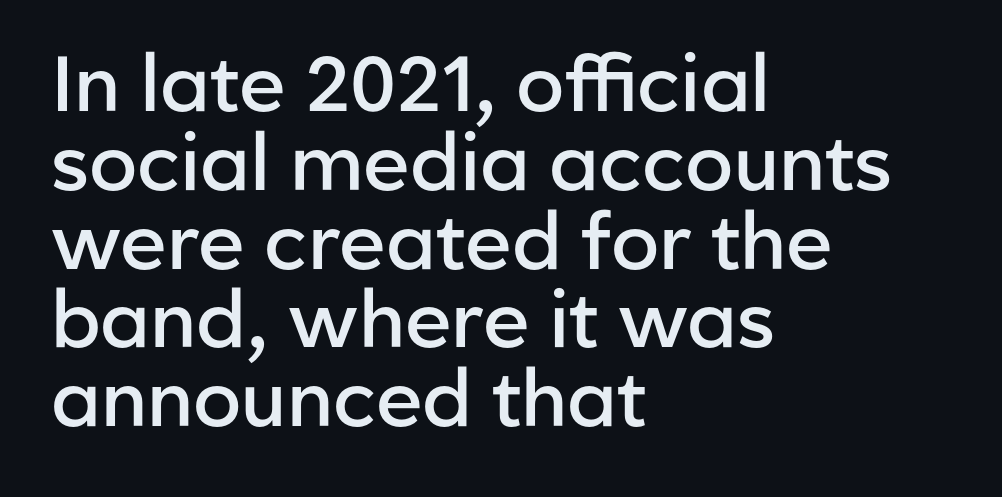
The image shows 78 px semibold sans-serif type, upright; set left-aligned, tight line spacing (1.01x), normal letter spacing, not underlined; low stroke contrast and a medium x-height.
